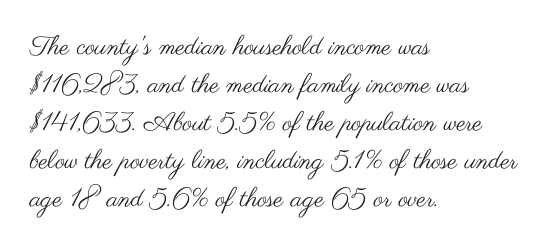
Q: Is the text bold? A: No.
Q: Is the text italic (slanted)? A: Yes.
Q: Is the text underlined? A: No.
Q: How is the paragraph aligned? A: Left-aligned.
Q: Is the spacing between letters normal or unusually wide? A: Normal.
Q: Is the spacing between lines tight, normal or loose? A: Normal.
